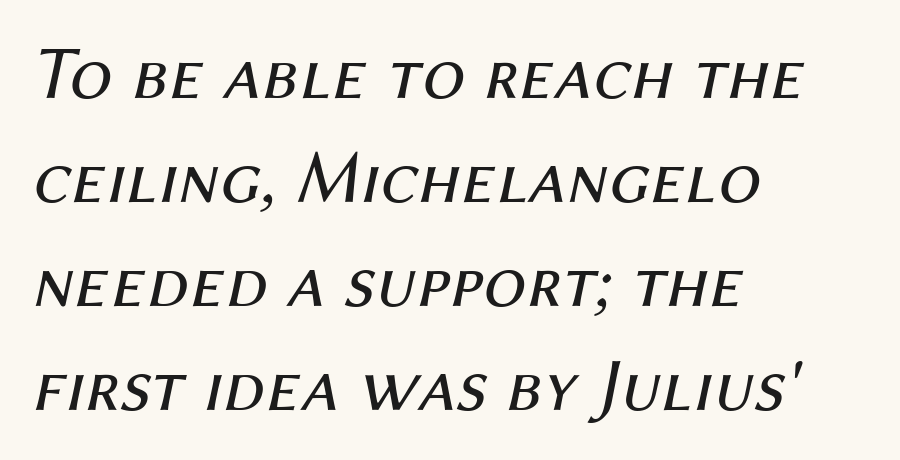
The image shows 76 px regular-weight type, italic (leaning right); set left-aligned, normal line spacing (1.37x), normal letter spacing, not underlined; medium stroke contrast and a medium x-height.
